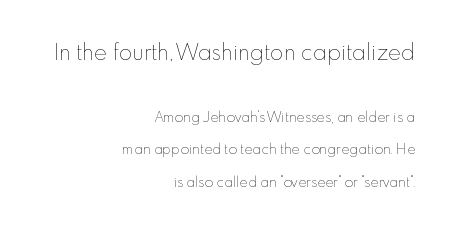
The image shows 22 px text type, upright; set right-aligned, loose line spacing (2.33x), normal letter spacing, not underlined; the first (top) block is 1.57x larger.
